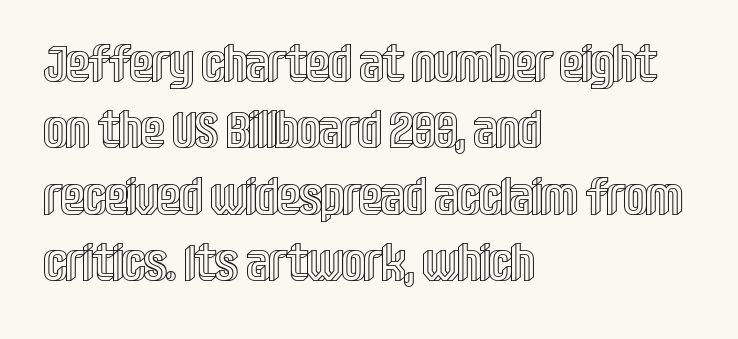
{"italic": "no", "width": "condensed", "x_height": "large", "monospaced": "no", "underline": "no", "align": "left", "line_spacing": "normal", "line_spacing_ratio": 1.3, "letter_spacing": "normal", "letter_spacing_em": 0.0, "glyph_px": 51}
